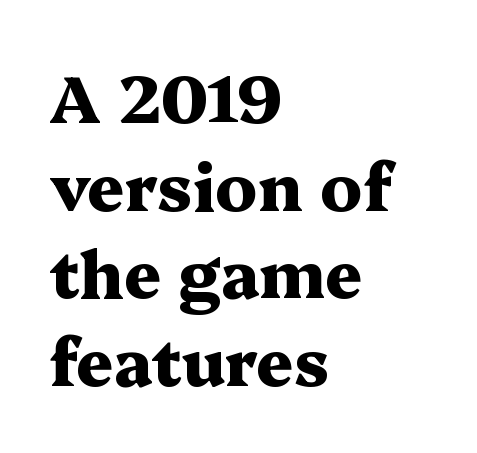
The image shows 65 px heavy, wide serif type, upright; set left-aligned, normal line spacing (1.35x), normal letter spacing, not underlined; medium stroke contrast and a medium x-height.
